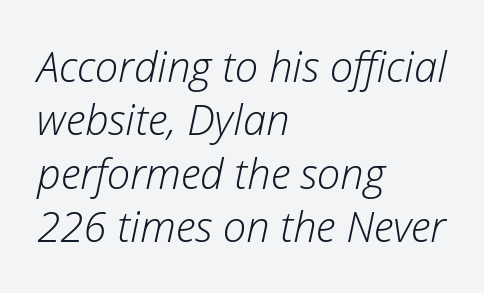
Q: Is the text bold? A: No.
Q: Is the text italic (slanted)? A: Yes, it leans right by about 12 degrees.
Q: Is the text underlined? A: No.
Q: How is the paragraph aligned? A: Left-aligned.
Q: Is the spacing between letters normal or unusually wide? A: Normal.
Q: Is the spacing between lines tight, normal or loose? A: Normal.
Q: Width (condensed, normal, or wide)? A: Normal.
Q: Stroke contrast? A: Low.
Q: x-height? A: Medium.
Q: Monospaced? A: No.
